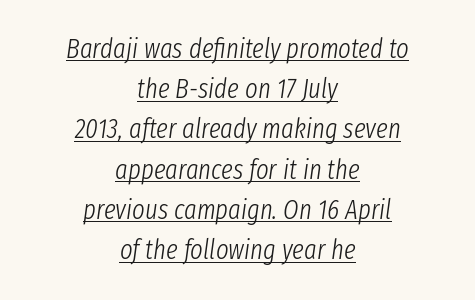
{"italic": "yes", "lean": "right", "slant_degrees": 8, "bold": "no", "underline": "yes", "align": "center", "line_spacing": "normal", "line_spacing_ratio": 1.49, "letter_spacing": "normal", "letter_spacing_em": 0.0, "glyph_px": 27}
